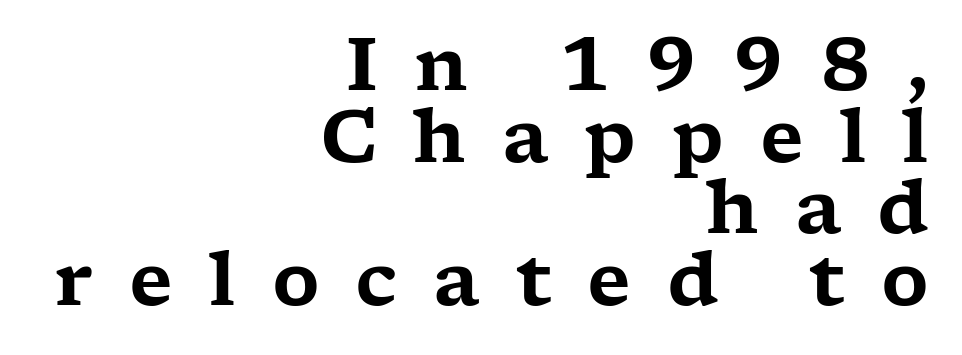
Do the letters lean? They stand straight. Underlining? Definitely not there. A typesetter would call this proportional, since set widths differ per character. The type family on display is of the serif kind.
